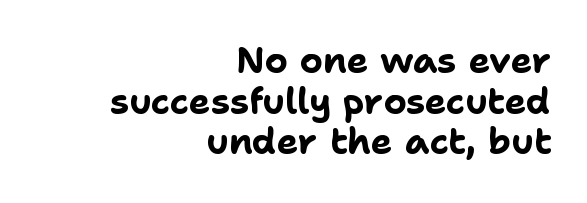
Q: Is the text bold? A: Yes.
Q: Is the text italic (slanted)? A: No, it is upright.
Q: Is the typeface a serif or a sans-serif typeface? A: Sans-serif.
Q: Is the text underlined? A: No.
Q: How is the paragraph aligned? A: Right-aligned.
Q: Is the spacing between letters normal or unusually wide? A: Normal.
Q: Is the spacing between lines tight, normal or loose? A: Tight.
Q: Width (condensed, normal, or wide)? A: Normal.
Q: Stroke contrast? A: Low.
Q: x-height? A: Medium.
Q: Monospaced? A: No.
